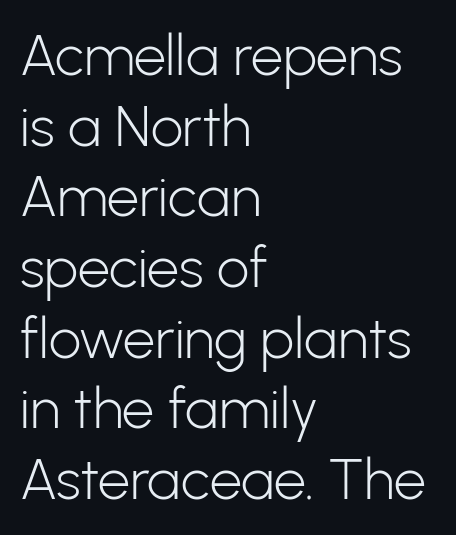
The image shows 57 px light sans-serif type, upright; set left-aligned, line spacing 1.24x, normal letter spacing, not underlined; low stroke contrast and a medium x-height.
